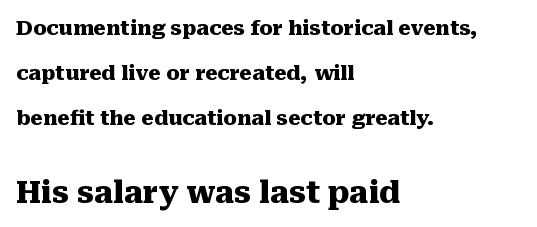
{"serif": "yes", "italic": "no", "bold": "yes", "weight": "heavy", "width": "normal", "stroke_contrast": "medium", "x_height": "medium", "monospaced": "no", "underline": "no", "align": "left", "line_spacing": "loose", "line_spacing_ratio": 2.25, "letter_spacing": "normal", "letter_spacing_em": 0.0, "larger_block": "second", "size_ratio": 1.5, "glyph_px": 30}
